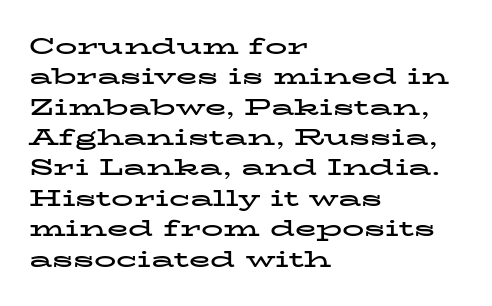
The paragraph shown leans on its left margin. The glyphs have the mass of a bold cut. How are the letters spaced? Ordinarily, with no added tracking. This sample uses an upright cut, with every glyph sitting square on the baseline.
